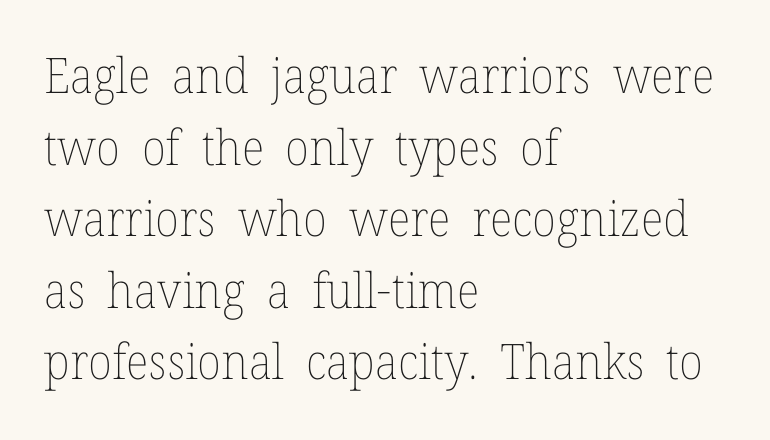
The image shows 49 px thin type, upright; set left-aligned, normal line spacing (1.46x), normal letter spacing, not underlined; low stroke contrast and a medium x-height.
